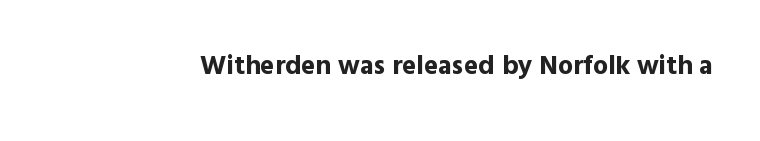
The image shows 27 px bold type, upright; set normal letter spacing, not underlined.
